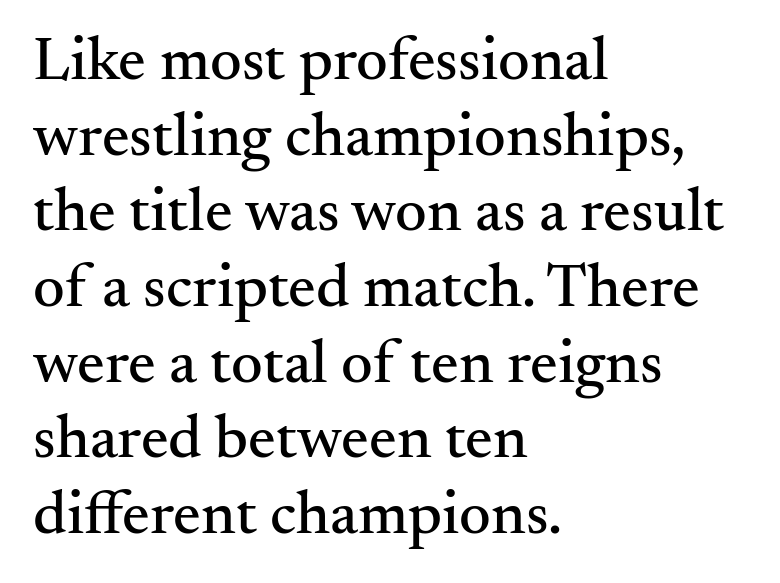
The image shows 62 px serif type, upright; set left-aligned, line spacing 1.22x, normal letter spacing, not underlined; medium stroke contrast and a small x-height.
